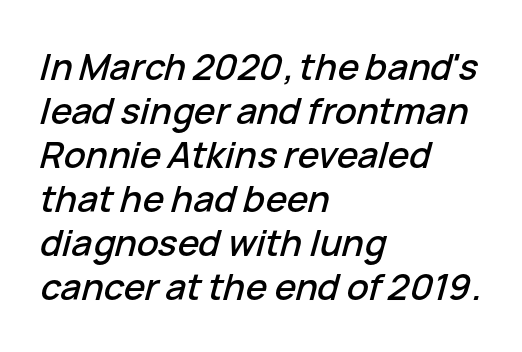
Q: Is the text italic (slanted)? A: Yes, it leans right by about 15 degrees.
Q: Is the text underlined? A: No.
Q: How is the paragraph aligned? A: Left-aligned.
Q: Is the spacing between letters normal or unusually wide? A: Normal.
Q: Width (condensed, normal, or wide)? A: Normal.
Q: Stroke contrast? A: Low.
Q: x-height? A: Medium.
Q: Monospaced? A: No.
